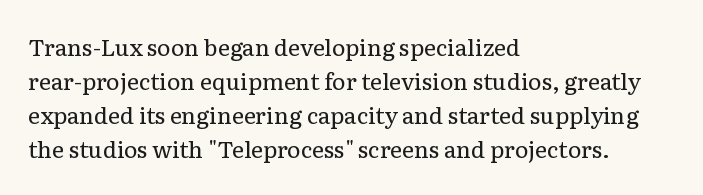
{"italic": "no", "bold": "no", "underline": "no", "align": "left", "line_spacing": "normal", "line_spacing_ratio": 1.48, "letter_spacing": "normal", "letter_spacing_em": 0.0, "glyph_px": 23}
